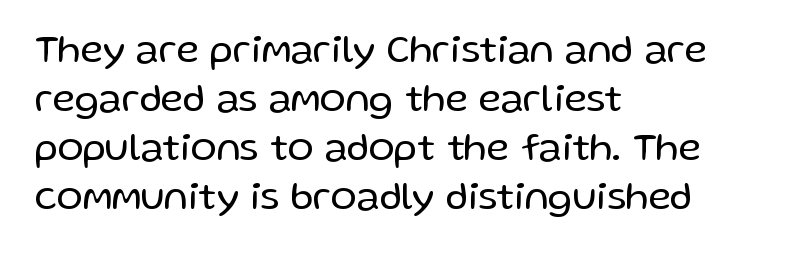
The image shows 39 px regular-weight sans-serif type, upright; set left-aligned, normal line spacing (1.26x), normal letter spacing, not underlined; low stroke contrast and a medium x-height.
